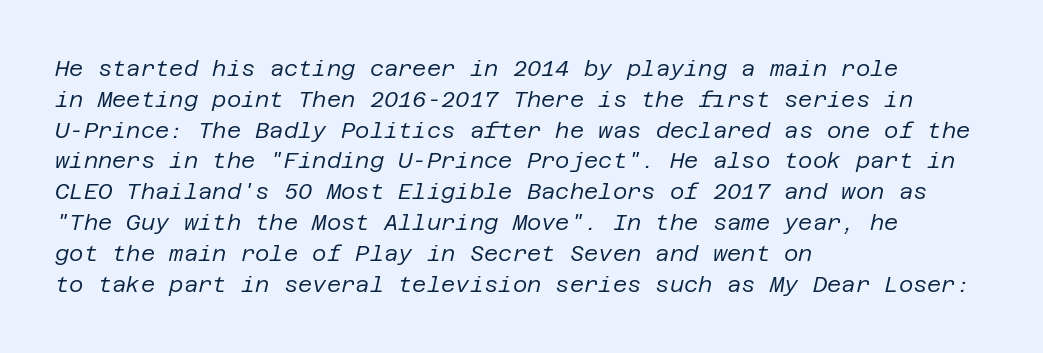
{"italic": "yes", "lean": "right", "slant_degrees": 12, "bold": "no", "underline": "no", "align": "left", "line_spacing": "normal", "line_spacing_ratio": 1.4, "letter_spacing": "normal", "letter_spacing_em": 0.0, "glyph_px": 22}
